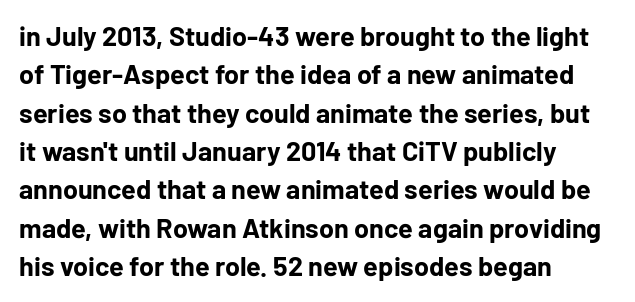
Q: Is the text bold? A: Yes.
Q: Is the text italic (slanted)? A: No, it is upright.
Q: Is the text underlined? A: No.
Q: How is the paragraph aligned? A: Left-aligned.
Q: Is the spacing between letters normal or unusually wide? A: Normal.
Q: Is the spacing between lines tight, normal or loose? A: Normal.
